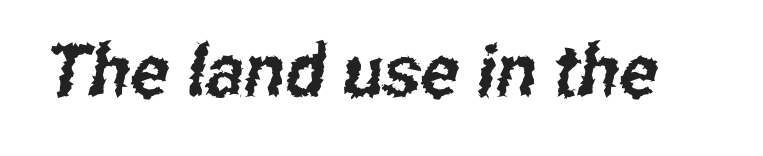
Letterform terminals end flat and unadorned throughout the passage. Underline: absent. The tracking reads as untouched default to a designer's eye. The face used here is proportionally spaced, like ordinary book or web type.
